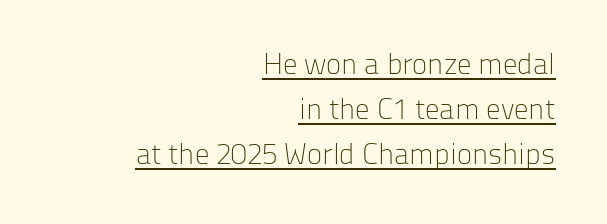
{"serif": "no", "italic": "no", "bold": "no", "weight": "light", "width": "normal", "stroke_contrast": "low", "x_height": "medium", "monospaced": "no", "underline": "yes", "align": "right", "line_spacing": "normal", "line_spacing_ratio": 1.55, "letter_spacing": "normal", "letter_spacing_em": 0.0, "glyph_px": 29}
